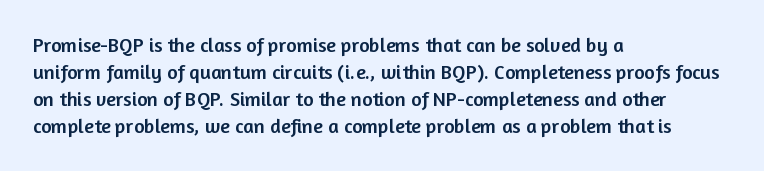
One-word summary of the alignment: left. The words here are not underlined. The passage shown stacks its lines at a standard gap. These lines were composed using upright roman letters.
